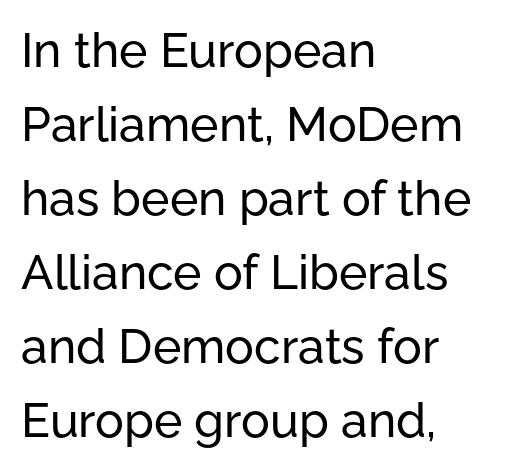
Tracking value appears to be zero — textbook default spacing. The face used here is proportionally spaced, like ordinary book or web type. The text block is weighted toward the left margin, trailing off unevenly rightward. How would I describe the line gaps? Plain and ordinary.
